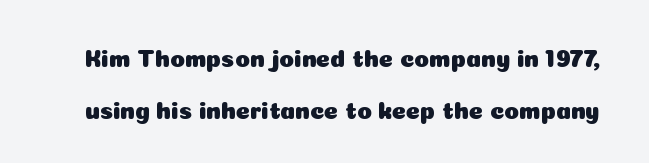
The image shows 24 px text type, upright; set loose line spacing (2.18x), normal letter spacing, not underlined.
